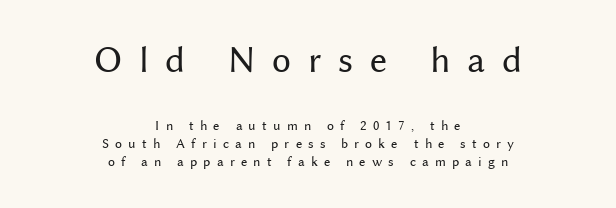
Here the glyphs are tracked loosely, breaking word shapes into spaced letters. Each letter keeps its own natural width here, so spacing adapts to shape. The font sits on the lighter half of the weight spectrum, regular included. The type sits square on the baseline with zero lean. The rendering shows plain stroke endings on the letterforms — a sans-serif design. The rag falls on both sides of this text block equally.
